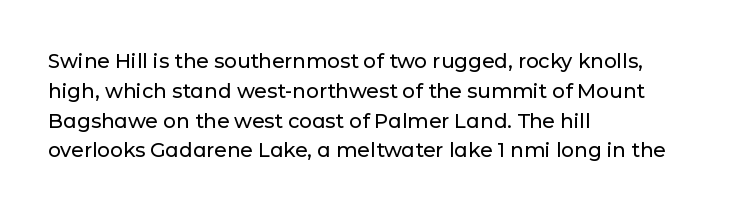
{"italic": "no", "underline": "no", "align": "left", "line_spacing": "normal", "line_spacing_ratio": 1.49, "letter_spacing": "normal", "letter_spacing_em": 0.0, "glyph_px": 20}
